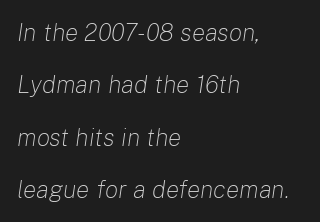
The image shows 25 px text type, italic (leaning right); set left-aligned, loose line spacing (2.1x), normal letter spacing, not underlined.
